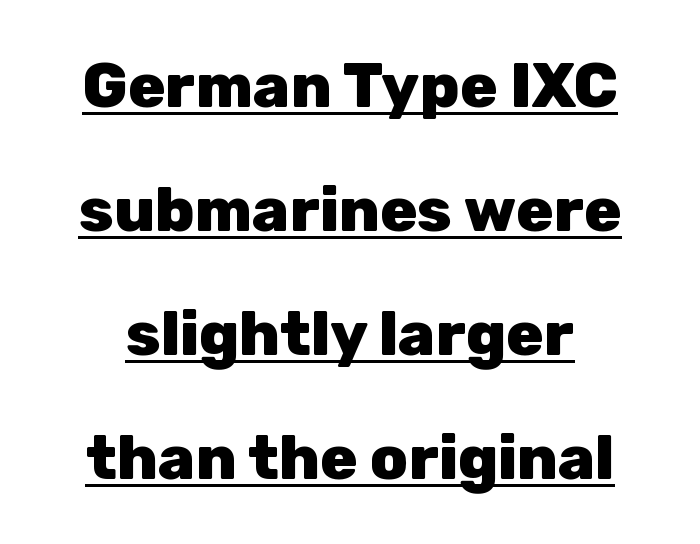
Q: Is the text bold? A: Yes.
Q: Is the text italic (slanted)? A: No, it is upright.
Q: Is the typeface a serif or a sans-serif typeface? A: Sans-serif.
Q: Is the text underlined? A: Yes.
Q: Is the spacing between letters normal or unusually wide? A: Normal.
Q: Is the spacing between lines tight, normal or loose? A: Loose.
Q: Width (condensed, normal, or wide)? A: Normal.
Q: Stroke contrast? A: Low.
Q: x-height? A: Medium.
Q: Monospaced? A: No.
